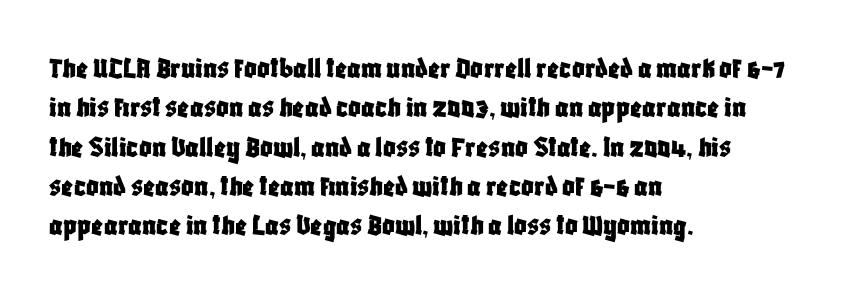
{"serif": "no", "italic": "no", "width": "condensed", "stroke_contrast": "low", "x_height": "large", "monospaced": "no", "underline": "no", "align": "left", "line_spacing": "normal", "line_spacing_ratio": 1.27, "letter_spacing": "normal", "letter_spacing_em": 0.0, "glyph_px": 31}
